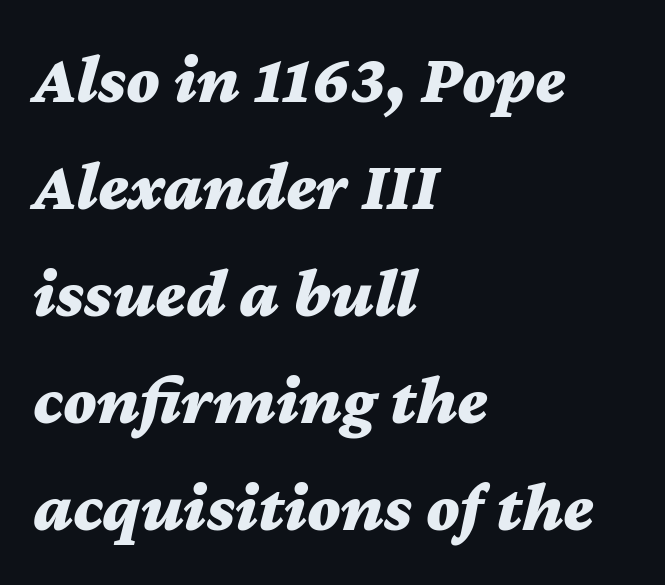
The image shows 70 px bold, wide type, italic (leaning right); set left-aligned, normal line spacing (1.53x), normal letter spacing, not underlined; medium stroke contrast and a medium x-height.
